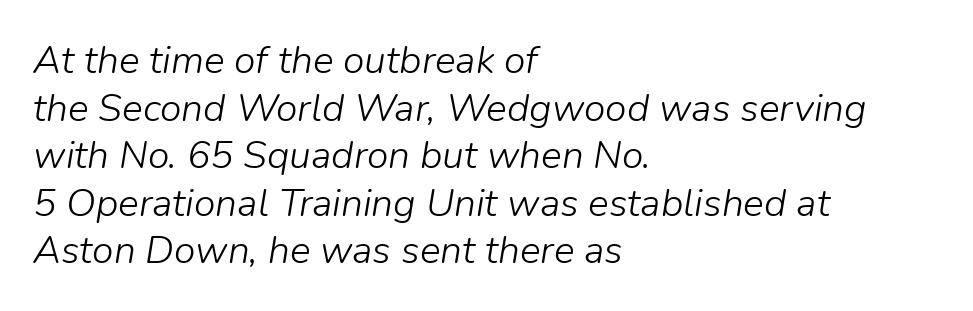
Q: Is the text bold? A: No.
Q: Is the text italic (slanted)? A: Yes, it leans right by about 9 degrees.
Q: Is the text underlined? A: No.
Q: How is the paragraph aligned? A: Left-aligned.
Q: Is the spacing between letters normal or unusually wide? A: Normal.
Q: Width (condensed, normal, or wide)? A: Normal.
Q: Stroke contrast? A: Low.
Q: x-height? A: Medium.
Q: Monospaced? A: No.
